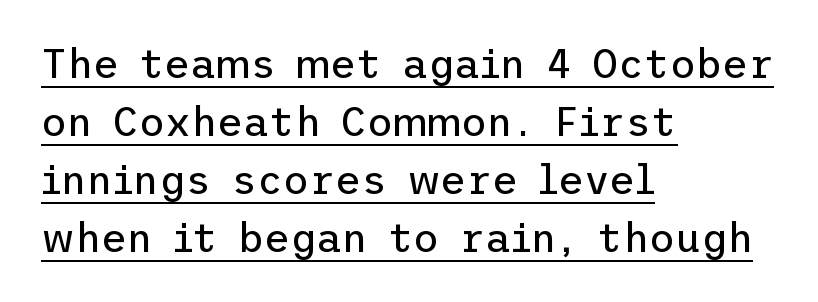
The image shows 40 px regular-weight sans-serif type, upright; set left-aligned, normal line spacing (1.45x), normal letter spacing, underlined; low stroke contrast and a medium x-height.
